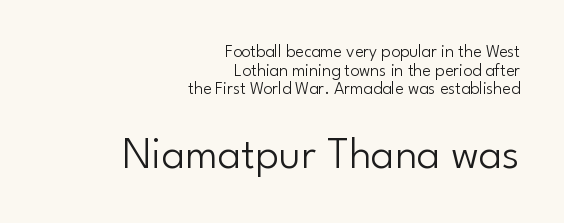
{"serif": "no", "italic": "no", "bold": "no", "weight": "light", "width": "normal", "stroke_contrast": "low", "x_height": "small", "monospaced": "no", "underline": "no", "align": "right", "line_spacing": "tight", "line_spacing_ratio": 1.04, "letter_spacing": "normal", "letter_spacing_em": 0.0, "larger_block": "second", "size_ratio": 2.5, "glyph_px": 45}
